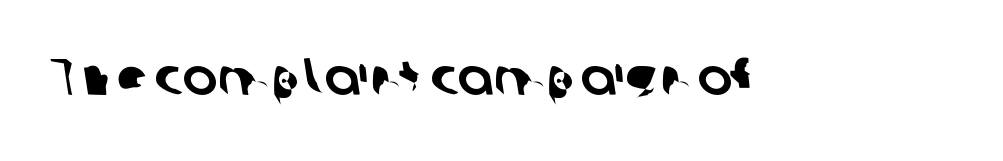
{"serif": "no", "width": "normal", "stroke_contrast": "low", "x_height": "medium", "monospaced": "no", "underline": "no", "letter_spacing": "normal", "letter_spacing_em": 0.0, "glyph_px": 52}
